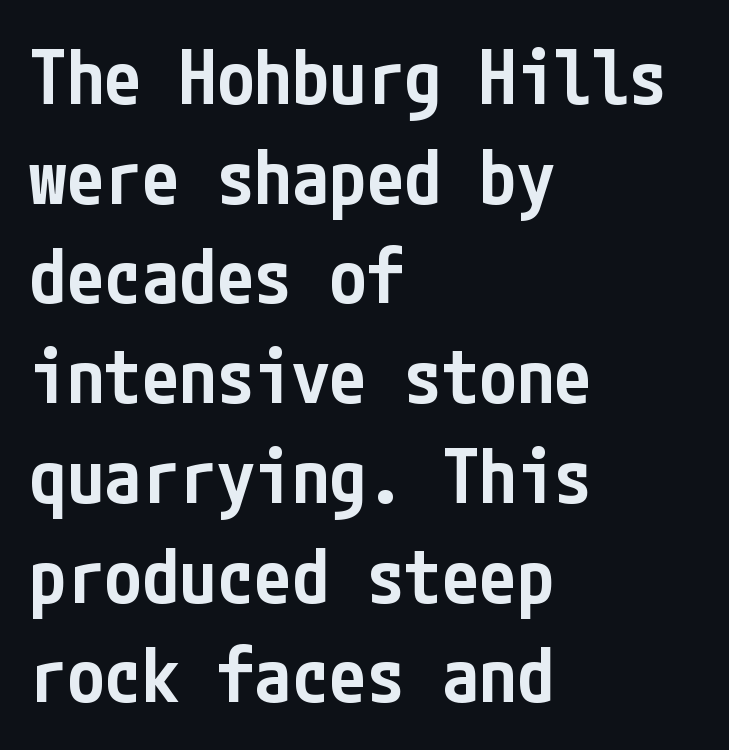
The image shows 75 px semibold, condensed sans-serif type, upright; set left-aligned, normal line spacing (1.33x), normal letter spacing, not underlined; low stroke contrast and a medium x-height.
